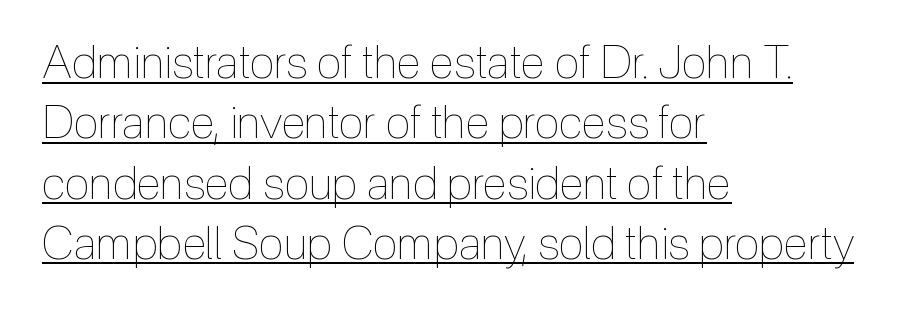
Q: Is the text bold? A: No.
Q: Is the text italic (slanted)? A: No, it is upright.
Q: Is the text underlined? A: Yes.
Q: How is the paragraph aligned? A: Left-aligned.
Q: Is the spacing between letters normal or unusually wide? A: Normal.
Q: Is the spacing between lines tight, normal or loose? A: Normal.
Q: Width (condensed, normal, or wide)? A: Condensed.
Q: x-height? A: Medium.
Q: Monospaced? A: No.
